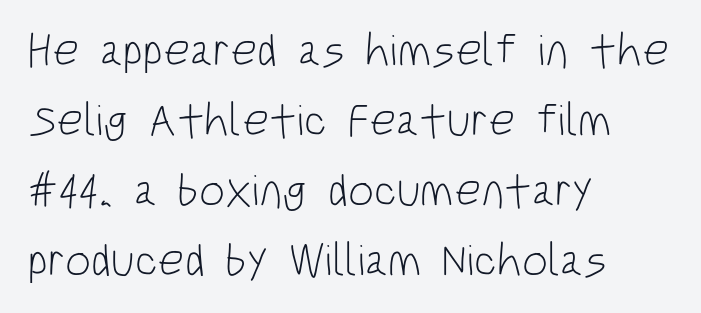
The image shows 46 px light, condensed sans-serif type, upright; set left-aligned, normal line spacing (1.52x), normal letter spacing, not underlined; low stroke contrast and a large x-height.
